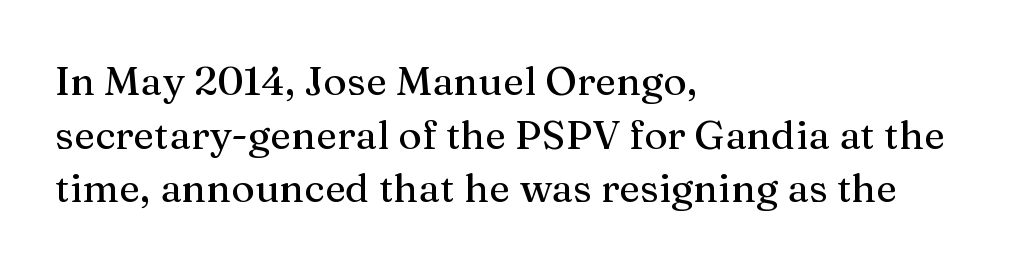
Underlining? Definitely not there. Horizontal alignment here is leftward, the default for most running prose. Italic: no, the glyphs are upright roman. Normally led — the rows are evenly, conventionally spaced. Classification — serif.
